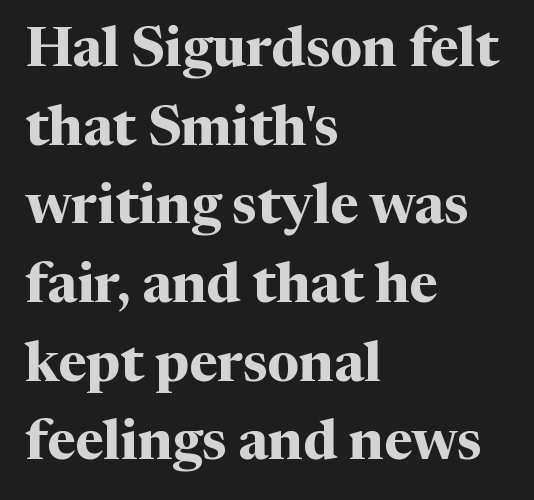
The image shows 55 px bold serif type, upright; set left-aligned, normal line spacing (1.43x), normal letter spacing, not underlined; medium stroke contrast and a medium x-height.
